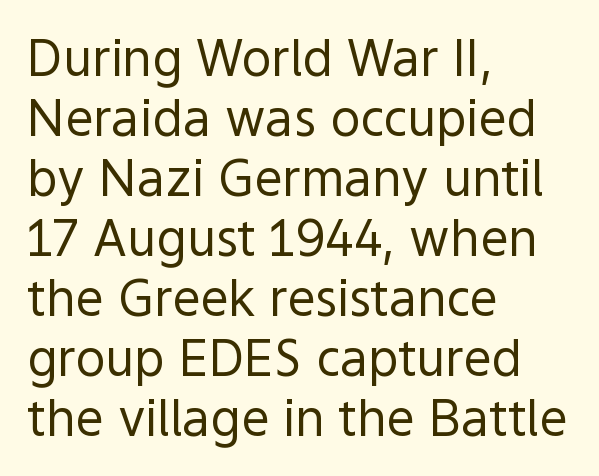
The image shows 50 px regular-weight sans-serif type, upright; set left-aligned, line spacing 1.2x, normal letter spacing, not underlined; a medium x-height.
